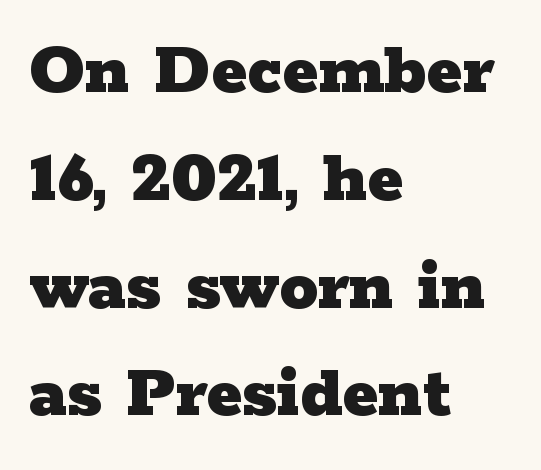
Q: Is the text bold? A: Yes.
Q: Is the text italic (slanted)? A: No, it is upright.
Q: Is the typeface a serif or a sans-serif typeface? A: Serif.
Q: Is the text underlined? A: No.
Q: How is the paragraph aligned? A: Left-aligned.
Q: Is the spacing between letters normal or unusually wide? A: Normal.
Q: Is the spacing between lines tight, normal or loose? A: Normal.
Q: Width (condensed, normal, or wide)? A: Wide.
Q: Stroke contrast? A: Low.
Q: x-height? A: Medium.
Q: Monospaced? A: No.
